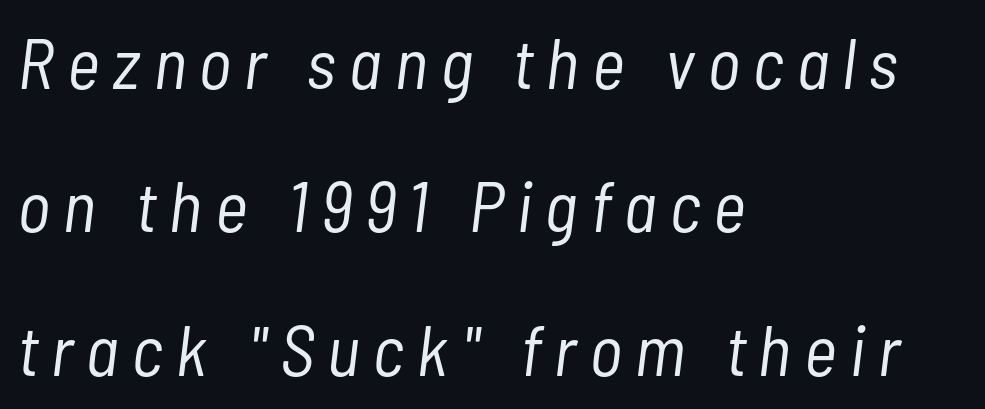
{"italic": "yes", "lean": "right", "slant_degrees": 7, "bold": "no", "weight": "light", "width": "condensed", "stroke_contrast": "low", "x_height": "medium", "monospaced": "no", "underline": "no", "align": "left", "line_spacing": "loose", "line_spacing_ratio": 2.02, "glyph_px": 71}
